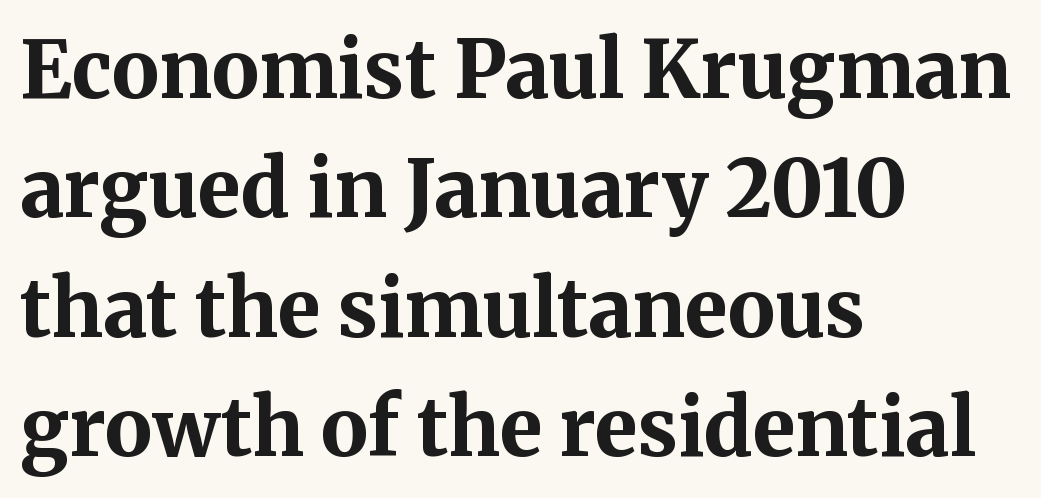
{"serif": "yes", "italic": "no", "bold": "yes", "weight": "bold", "width": "normal", "stroke_contrast": "medium", "x_height": "medium", "monospaced": "no", "underline": "no", "align": "left", "line_spacing": "normal", "line_spacing_ratio": 1.51, "letter_spacing": "normal", "letter_spacing_em": 0.0, "glyph_px": 79}
